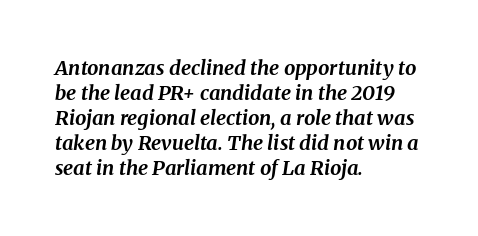
Q: Is the text bold? A: Yes.
Q: Is the text italic (slanted)? A: Yes, it leans right by about 8 degrees.
Q: Is the text underlined? A: No.
Q: How is the paragraph aligned? A: Left-aligned.
Q: Is the spacing between letters normal or unusually wide? A: Normal.
Q: Is the spacing between lines tight, normal or loose? A: Normal.
